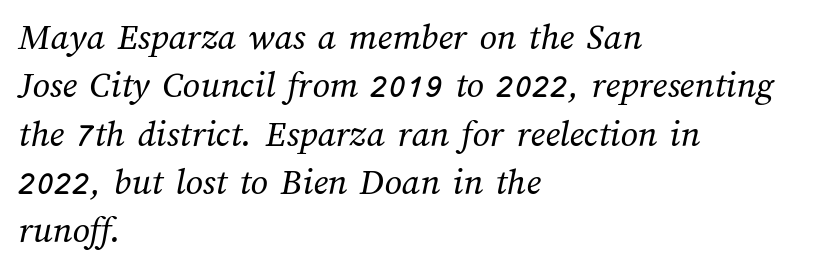
The image shows 38 px regular-weight type; set left-aligned, normal line spacing (1.27x), normal letter spacing, not underlined; medium stroke contrast and a medium x-height.
